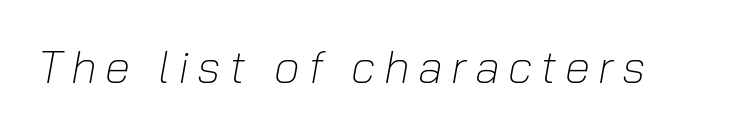
The image shows 46 px light type, italic (leaning right); set not underlined; low stroke contrast and a medium x-height.
